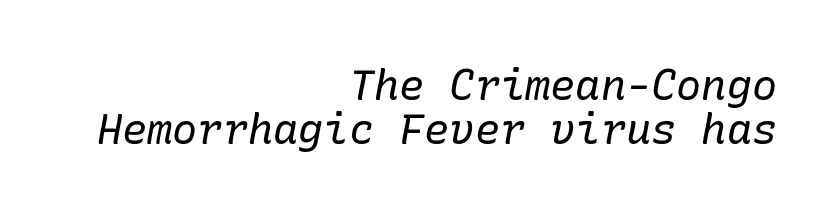
{"italic": "yes", "lean": "right", "slant_degrees": 10, "bold": "no", "weight": "regular", "width": "normal", "stroke_contrast": "low", "x_height": "medium", "underline": "no", "align": "right", "line_spacing": "tight", "line_spacing_ratio": 1.05, "letter_spacing": "normal", "letter_spacing_em": 0.0, "glyph_px": 42}
